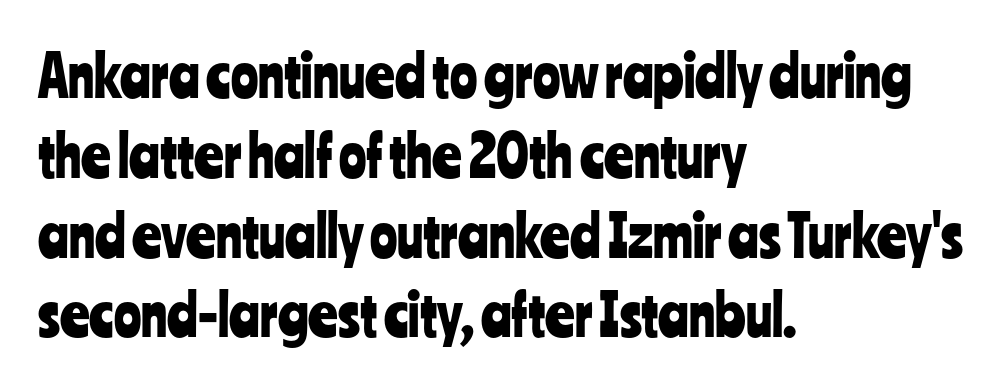
Q: Is the text italic (slanted)? A: No, it is upright.
Q: Is the typeface a serif or a sans-serif typeface? A: Sans-serif.
Q: Is the text underlined? A: No.
Q: How is the paragraph aligned? A: Left-aligned.
Q: Is the spacing between letters normal or unusually wide? A: Normal.
Q: Is the spacing between lines tight, normal or loose? A: Normal.
Q: Width (condensed, normal, or wide)? A: Condensed.
Q: Stroke contrast? A: Low.
Q: x-height? A: Medium.
Q: Monospaced? A: No.
